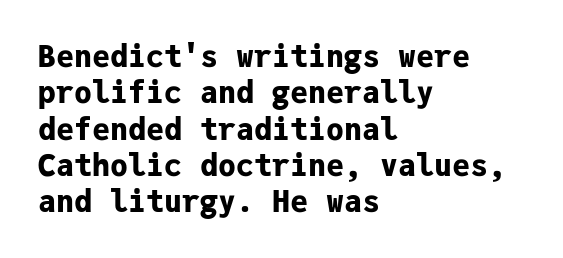
Monospaced: the letters line up in strict vertical columns. Upright lettering throughout. Font category for this specimen: sans-serif. Each row of text sits above clean, open space. Compared with typical body copy, the letter spacing here is the same.
